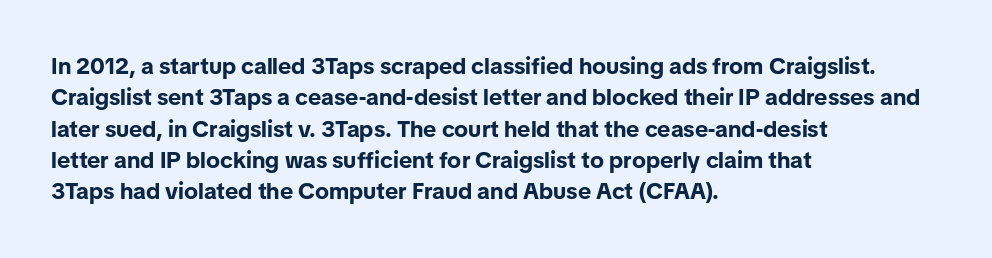
If you drew a line through each stem, it would be perfectly vertical. The face used here has the dense, thick strokes of a bold. All the whitespace from short lines collects on the right. Observe the ordinary spacing: letters are neighbours, not strangers. Rule under the text: the space is simply empty.
